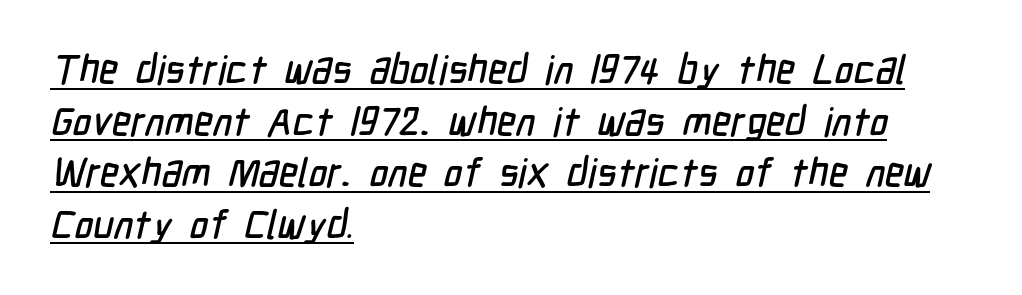
The image shows 40 px condensed sans-serif type; set left-aligned, normal line spacing (1.29x), normal letter spacing, underlined; low stroke contrast and a medium x-height.
